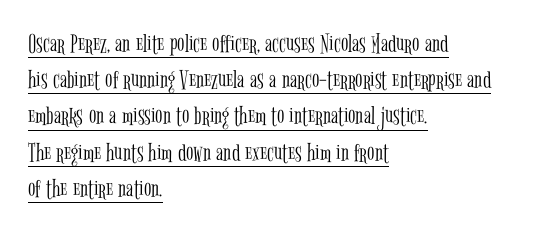
Q: Is the text bold? A: No.
Q: Is the text italic (slanted)? A: No, it is upright.
Q: Is the text underlined? A: Yes.
Q: How is the paragraph aligned? A: Left-aligned.
Q: Is the spacing between letters normal or unusually wide? A: Normal.
Q: Is the spacing between lines tight, normal or loose? A: Normal.
